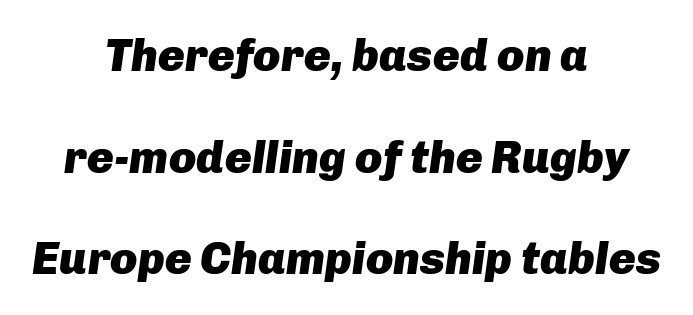
Q: Is the text bold? A: Yes.
Q: Is the text italic (slanted)? A: Yes, it leans right by about 8 degrees.
Q: Is the text underlined? A: No.
Q: How is the paragraph aligned? A: Centered.
Q: Is the spacing between letters normal or unusually wide? A: Normal.
Q: Is the spacing between lines tight, normal or loose? A: Loose.
Q: Width (condensed, normal, or wide)? A: Normal.
Q: Stroke contrast? A: Low.
Q: x-height? A: Medium.
Q: Monospaced? A: No.
